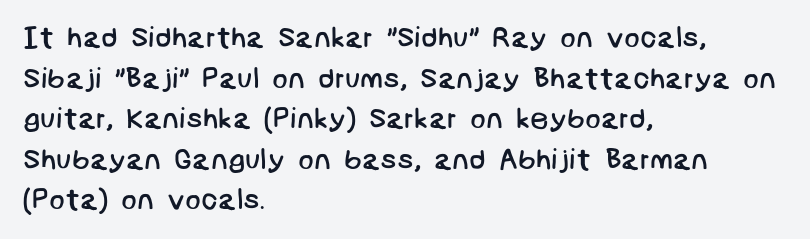
{"serif": "no", "bold": "no", "weight": "regular", "width": "normal", "stroke_contrast": "low", "x_height": "large", "underline": "no", "align": "left", "line_spacing": "normal", "line_spacing_ratio": 1.4, "letter_spacing": "normal", "letter_spacing_em": 0.0, "glyph_px": 29}
